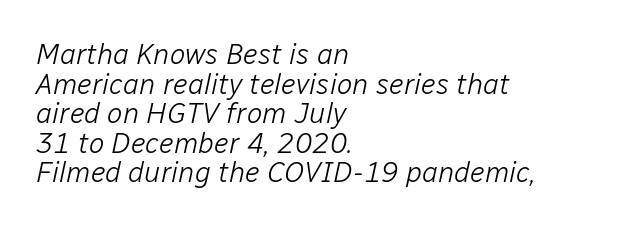
The passage shown stacks its lines with hardly any gap. Typeset ragged right — the left edge is the straight one. You could not count columns in this text — the font is proportionally spaced. Yep, that's italic — everything's leaning. The font is comparable to plain body text, perhaps lighter.
